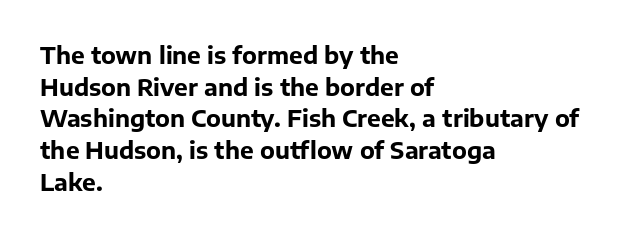
{"italic": "no", "bold": "yes", "underline": "no", "align": "left", "line_spacing": "normal", "line_spacing_ratio": 1.38, "letter_spacing": "normal", "letter_spacing_em": 0.0, "glyph_px": 23}
